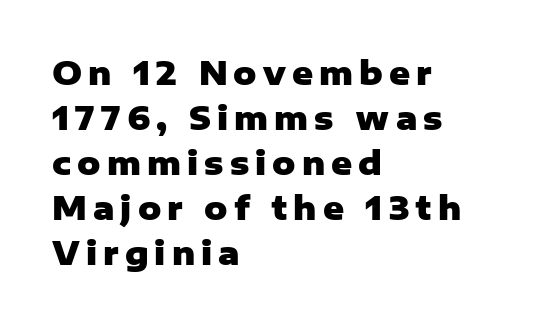
{"serif": "no", "italic": "no", "bold": "yes", "weight": "heavy", "width": "normal", "stroke_contrast": "low", "x_height": "medium", "monospaced": "no", "underline": "no", "align": "left", "line_spacing": "normal", "line_spacing_ratio": 1.41, "glyph_px": 32}
